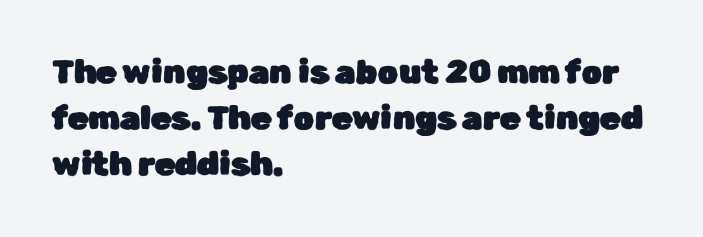
No extra tracking has been applied to these lines. Each letter keeps its own natural width here, so spacing adapts to shape. It's the straight-up-and-down kind of type. Each new line begins a customary step beneath the previous one. Has an underline been added? It has not. Is the block centered? No — it sits flush against the left margin.
